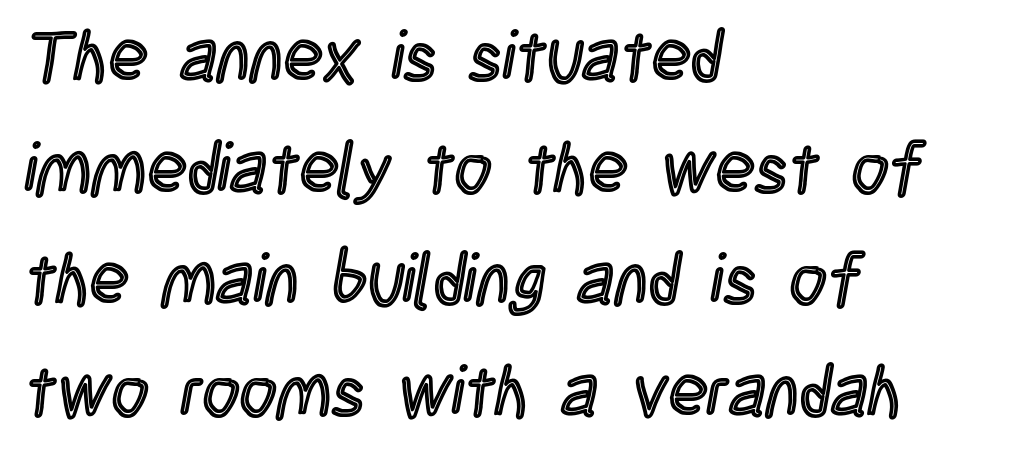
The image shows 72 px condensed type; set left-aligned, normal line spacing (1.55x), normal letter spacing, not underlined; a large x-height.
